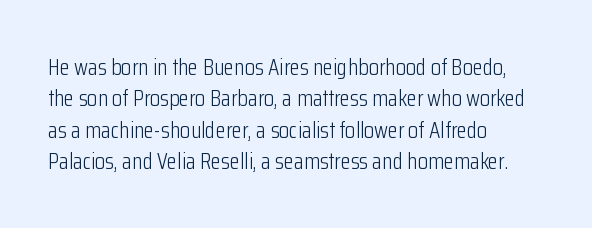
The image shows 23 px text type, upright; set left-aligned, normal line spacing (1.36x), normal letter spacing, not underlined.
